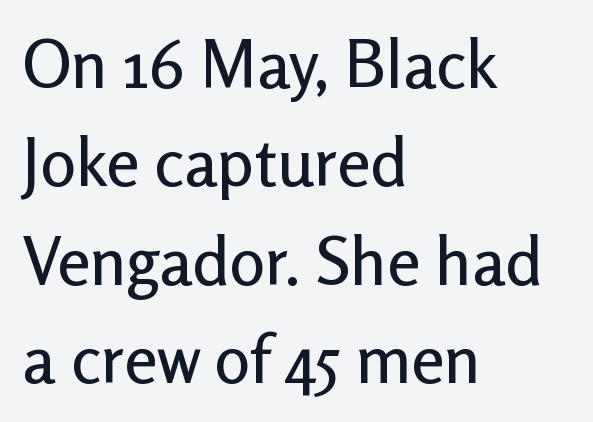
{"serif": "no", "italic": "no", "width": "normal", "stroke_contrast": "low", "x_height": "medium", "monospaced": "no", "underline": "no", "align": "left", "line_spacing": "normal", "line_spacing_ratio": 1.47, "letter_spacing": "normal", "letter_spacing_em": 0.0, "glyph_px": 67}
